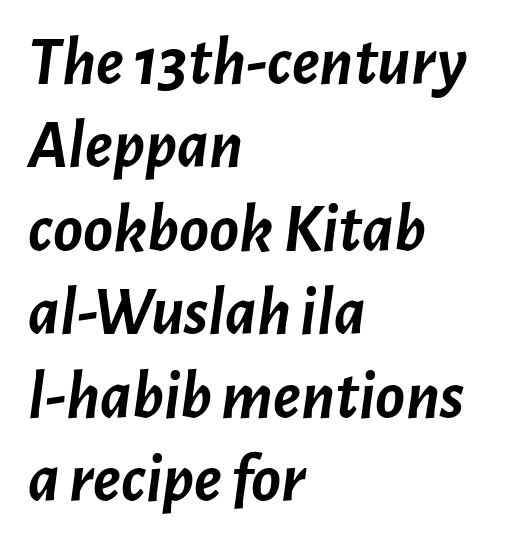
{"italic": "yes", "lean": "right", "slant_degrees": 7, "bold": "yes", "weight": "semibold", "width": "normal", "stroke_contrast": "low", "x_height": "medium", "monospaced": "no", "underline": "no", "align": "left", "line_spacing_ratio": 1.21, "letter_spacing": "normal", "letter_spacing_em": 0.0, "glyph_px": 69}
